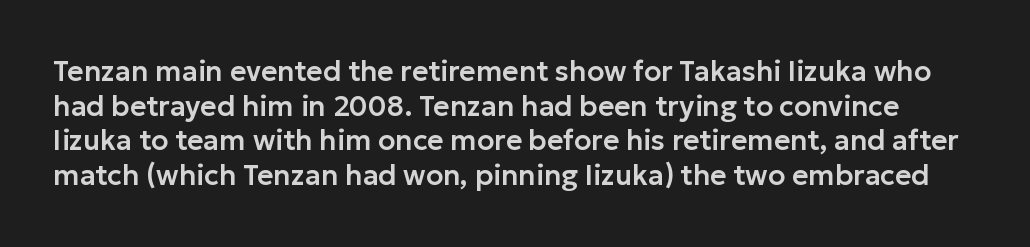
{"serif": "no", "italic": "no", "width": "normal", "stroke_contrast": "low", "x_height": "medium", "monospaced": "no", "underline": "no", "line_spacing_ratio": 1.24, "letter_spacing": "normal", "letter_spacing_em": 0.0, "glyph_px": 28}
